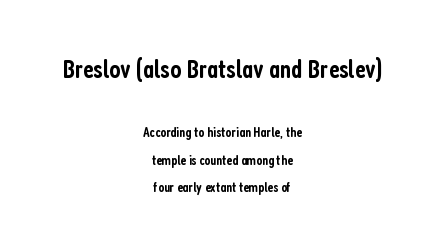
{"italic": "no", "bold": "semi", "underline": "no", "align": "center", "line_spacing": "loose", "line_spacing_ratio": 1.95, "letter_spacing": "normal", "letter_spacing_em": 0.0, "larger_block": "first", "size_ratio": 1.86, "glyph_px": 26}
